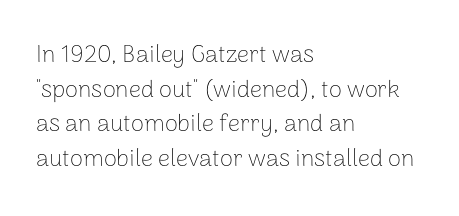
{"italic": "no", "bold": "no", "underline": "no", "align": "left", "line_spacing": "normal", "line_spacing_ratio": 1.44, "letter_spacing": "normal", "letter_spacing_em": 0.0, "glyph_px": 24}
